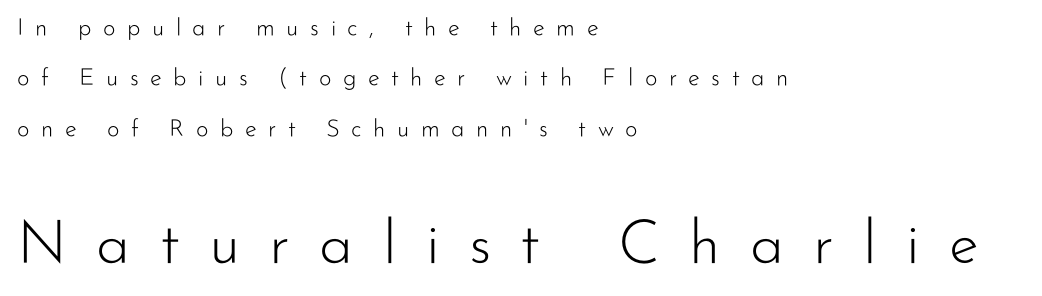
Is the stroke heavy? The answer is a plain regular-or-lighter. Here the designer chose a conventional face with non-uniform glyph widths. Nothing sits at the stroke ends, so this counts as sans-serif. The block sitting lower on the canvas is the one with enlarged characters. A student would call this left alignment; a typographer would say flush left, rag right. The lettering holds an erect, upright posture throughout.
